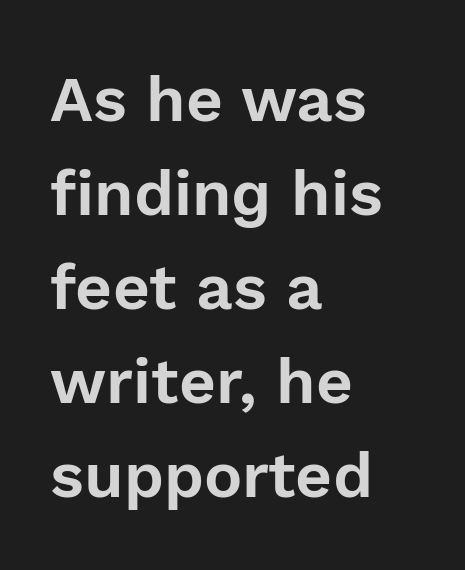
{"serif": "no", "italic": "no", "width": "normal", "x_height": "medium", "monospaced": "no", "underline": "no", "align": "left", "line_spacing": "normal", "line_spacing_ratio": 1.47, "letter_spacing": "normal", "letter_spacing_em": 0.0, "glyph_px": 64}
